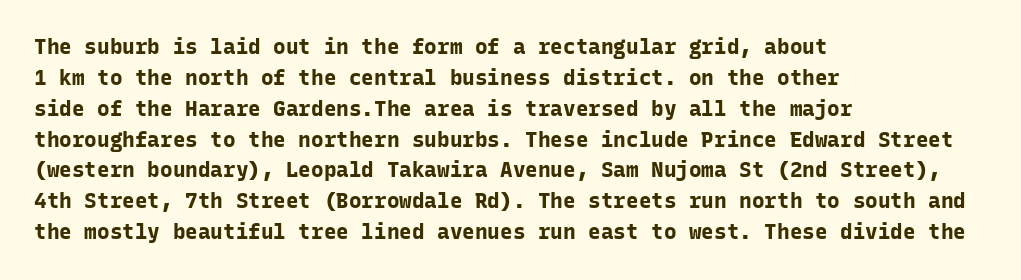
Posture: vertical. A classic flush-left, rag-right setting is used for this passage. Horizontal bands of white between lines are of average thickness. Each word holds together tightly as a unit, with standard inter-letter gaps. The font is running at its bold setting.
